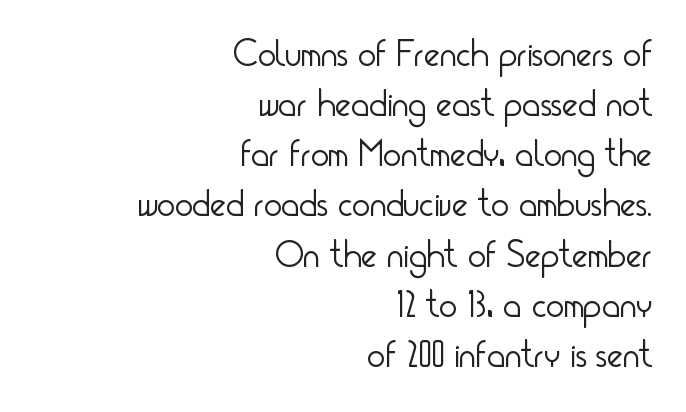
The image shows 38 px light, condensed sans-serif type, upright; set right-aligned, normal line spacing (1.32x), normal letter spacing, not underlined; low stroke contrast and a small x-height.
